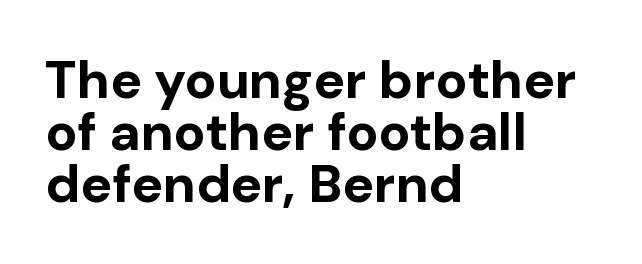
Is the block centered? No — it sits flush against the left margin. Observe the absence of serifs on each vertical stroke in this sample. A typesetter would call this zero additional tracking. Think of a printed novel: that variable character pitch is what you see here.
